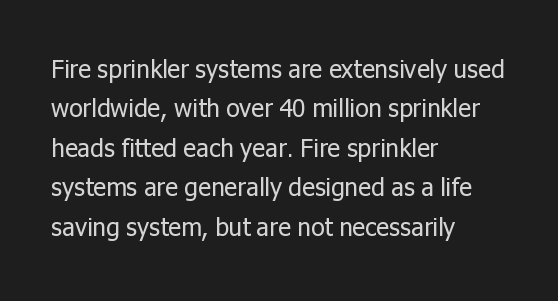
{"italic": "no", "bold": "no", "underline": "no", "align": "left", "line_spacing": "normal", "line_spacing_ratio": 1.58, "letter_spacing": "normal", "letter_spacing_em": 0.0, "glyph_px": 25}
